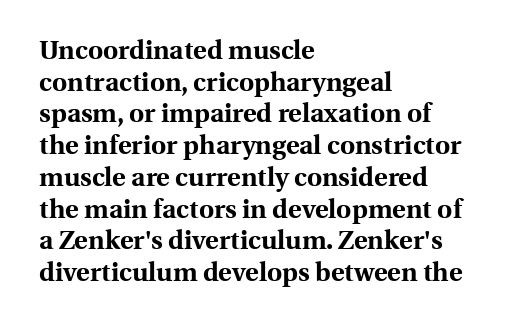
I'd describe the lettering as bold — thick and assertive. Words appear dense and cohesive because spacing is normal. Reading down the block, your eye returns to a fixed left position each line. The lettering holds an erect, upright posture throughout. Descender tails drop into unmarked territory.
